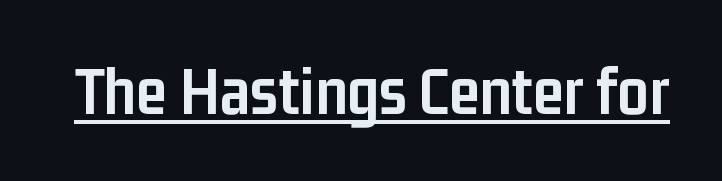
{"serif": "no", "italic": "no", "bold": "yes", "weight": "semibold", "width": "condensed", "stroke_contrast": "low", "x_height": "medium", "monospaced": "no", "underline": "yes", "letter_spacing": "normal", "letter_spacing_em": 0.0, "glyph_px": 69}
